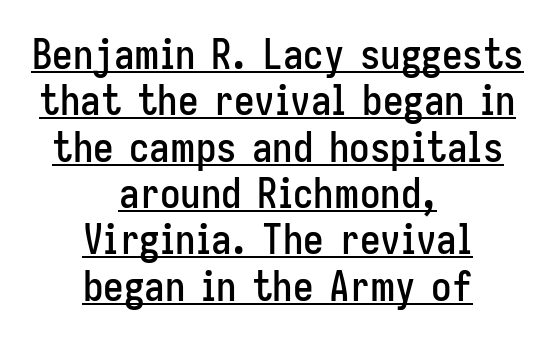
The image shows 41 px condensed sans-serif type, upright; set centered, tight line spacing (1.13x), normal letter spacing, underlined; low stroke contrast and a medium x-height.
